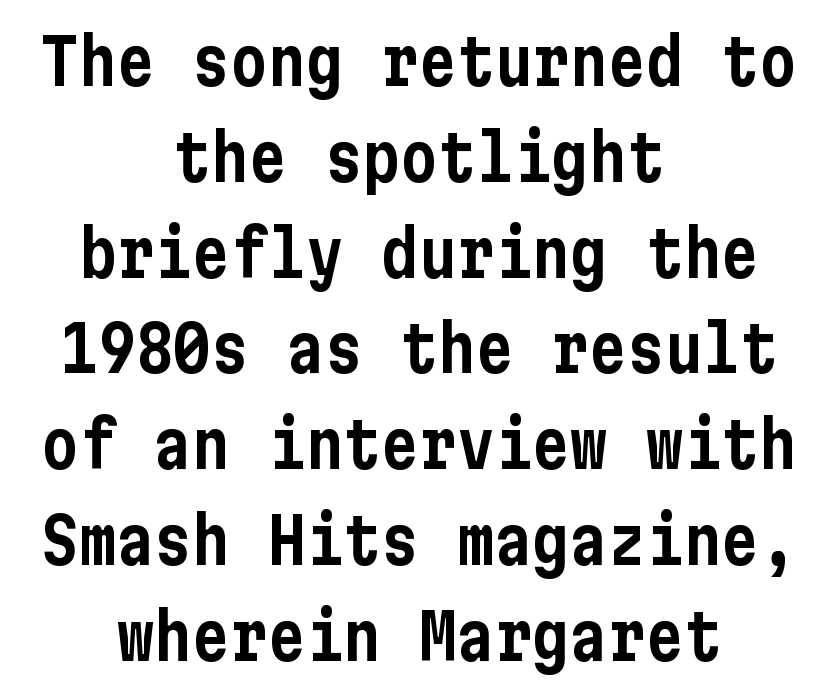
What stands out about the letter spacing? Nothing — it is the standard amount. Serif or sans? Sans — the stroke terminals are bare. The specimen reads as upright at a glance. Regular leading. Neither beginnings nor endings align; midpoints do.
